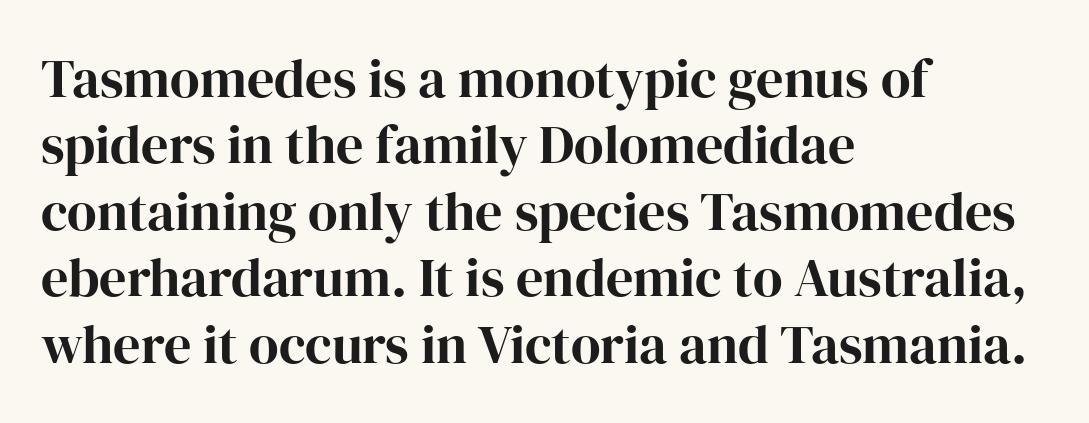
{"serif": "yes", "italic": "no", "bold": "yes", "weight": "bold", "width": "normal", "stroke_contrast": "high", "x_height": "medium", "monospaced": "no", "underline": "no", "align": "left", "line_spacing_ratio": 1.23, "letter_spacing": "normal", "letter_spacing_em": 0.0, "glyph_px": 54}
